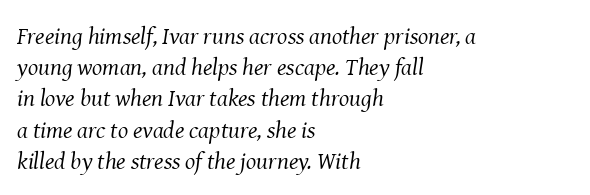
{"italic": "yes", "lean": "right", "slant_degrees": 8, "bold": "no", "underline": "no", "align": "left", "line_spacing": "normal", "line_spacing_ratio": 1.3, "letter_spacing": "normal", "letter_spacing_em": 0.0, "glyph_px": 24}
